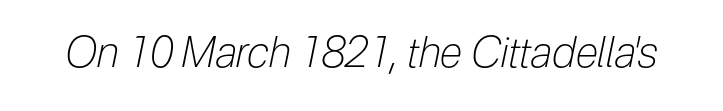
Q: Is the text bold? A: No.
Q: Is the text italic (slanted)? A: Yes, it leans right by about 12 degrees.
Q: Is the text underlined? A: No.
Q: Is the spacing between letters normal or unusually wide? A: Normal.
Q: Width (condensed, normal, or wide)? A: Condensed.
Q: Stroke contrast? A: Low.
Q: x-height? A: Medium.
Q: Monospaced? A: No.
